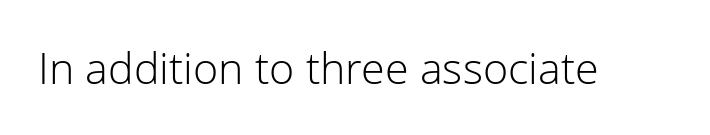
The image shows 43 px light sans-serif type, upright; set normal letter spacing, not underlined; low stroke contrast and a medium x-height.
